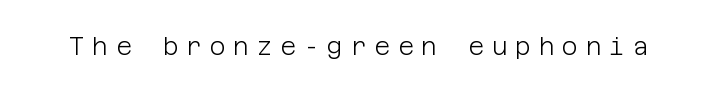
On a weight scale, this lands at 450 or below. The baseline area is clear. Quick note: not italic, upright. Here the glyphs are tracked loosely, breaking word shapes into spaced letters.
